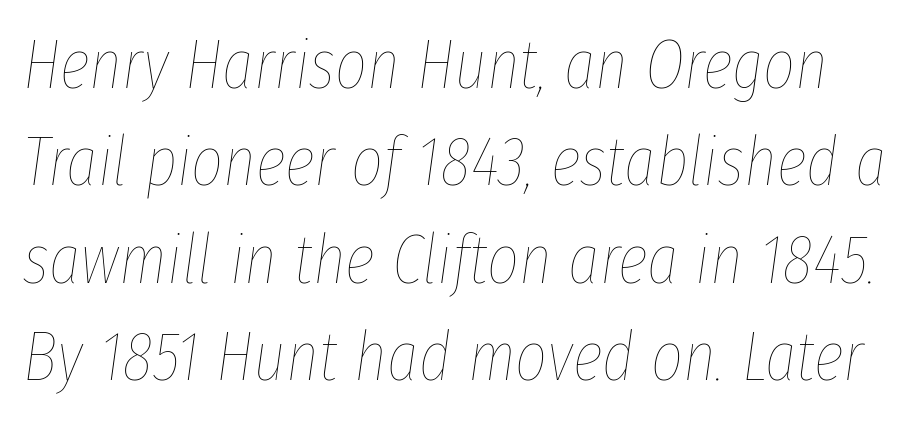
Q: Is the text bold? A: No.
Q: Is the text italic (slanted)? A: Yes, it leans right by about 8 degrees.
Q: Is the text underlined? A: No.
Q: Is the spacing between letters normal or unusually wide? A: Normal.
Q: Is the spacing between lines tight, normal or loose? A: Normal.
Q: Width (condensed, normal, or wide)? A: Condensed.
Q: Stroke contrast? A: Low.
Q: x-height? A: Medium.
Q: Monospaced? A: No.
